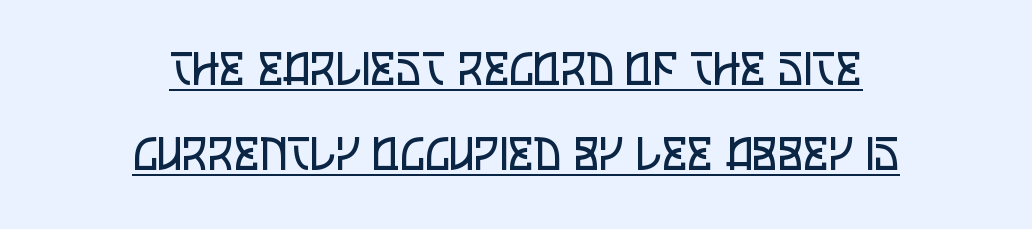
Bold? No — there's no thickening of the strokes. If you folded the block vertically in half, each line would mirror itself in length. Regarding serifs, this sample does without them. Character widths vary here, with narrow letters taking less room than wide ones.
